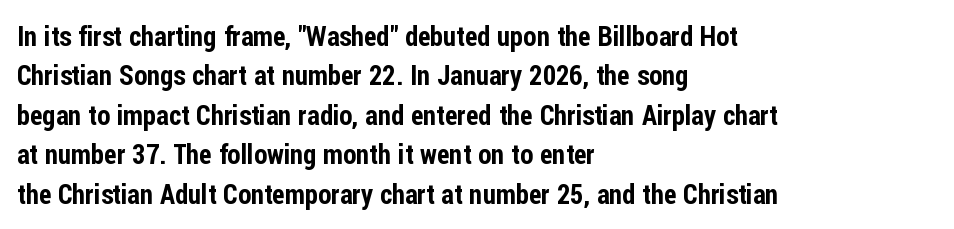
Q: Is the text italic (slanted)? A: No, it is upright.
Q: Is the text underlined? A: No.
Q: How is the paragraph aligned? A: Left-aligned.
Q: Is the spacing between letters normal or unusually wide? A: Normal.
Q: Is the spacing between lines tight, normal or loose? A: Normal.
